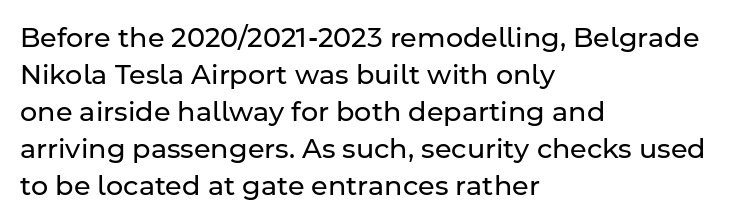
Reading down the block, your eye returns to a fixed left position each line. Tall strokes in this sample are plumb rather than angled. The rendering uses a moderate line-height, typical for paragraphs. This is not heavy type; no bold has been used. Any mark beneath the type? The region is blank. Each word holds together tightly as a unit, with standard inter-letter gaps.
